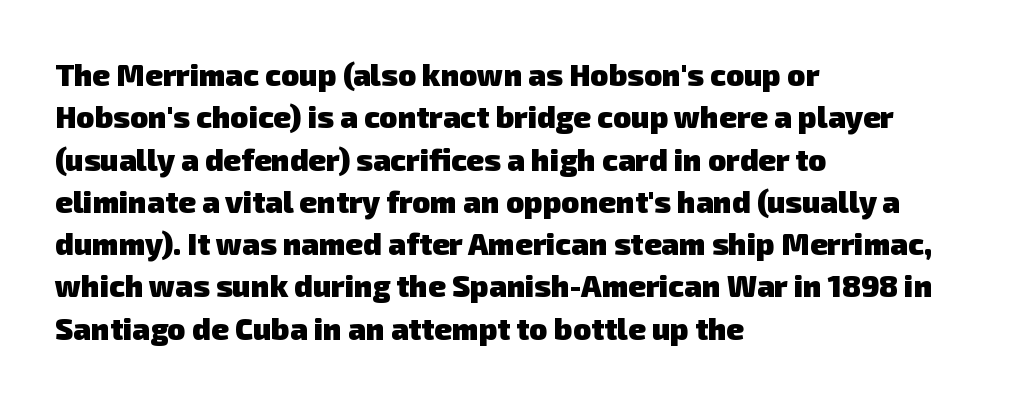
The image shows 30 px heavy sans-serif type; set left-aligned, normal line spacing (1.41x), normal letter spacing, not underlined; low stroke contrast and a medium x-height.
